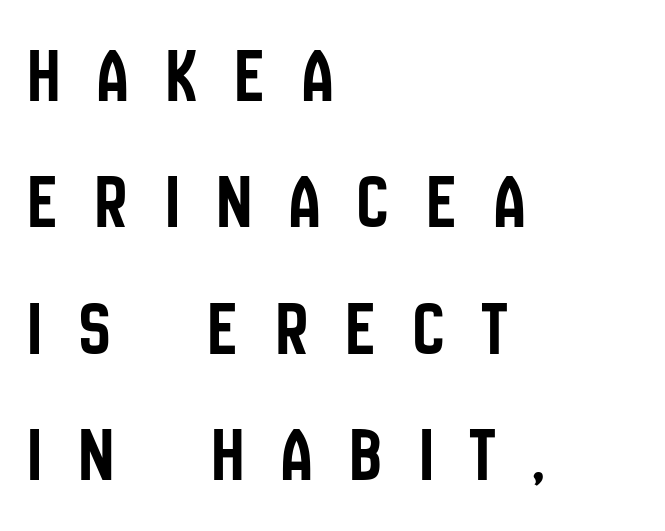
The image shows 78 px condensed sans-serif type, upright; set left-aligned, normal line spacing (1.62x), unusually wide letter spacing (+0.49 em), not underlined; low stroke contrast and a large x-height.
